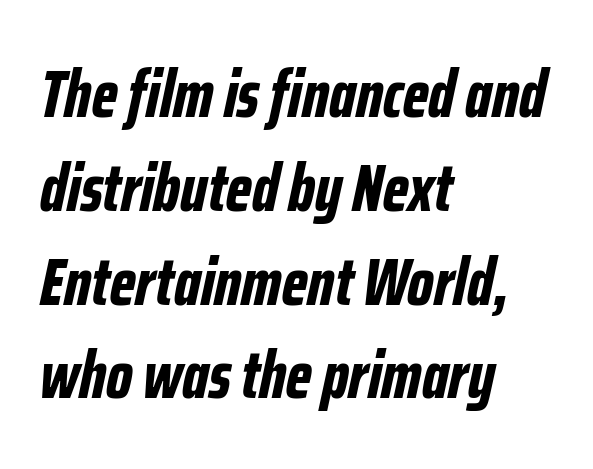
The image shows 67 px bold, condensed type, italic (leaning right); set left-aligned, normal line spacing (1.4x), normal letter spacing, not underlined; low stroke contrast and a medium x-height.
